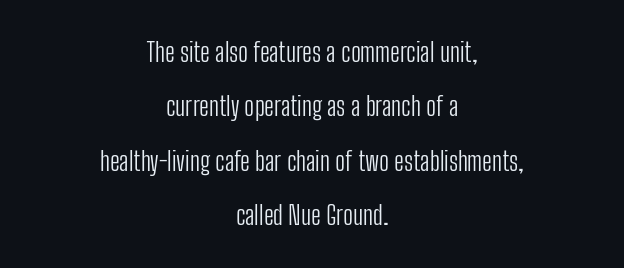
Typeset on center — no edge is straight. Baseline-to-baseline distance is far greater than the letter height. The glyphs are unaccompanied by any horizontal stroke below them. Ascenders rise straight up at ninety degrees. Look at the tracking — it's just the regular setting, nothing added. The strokes are not fattened; the text isn't bold.
